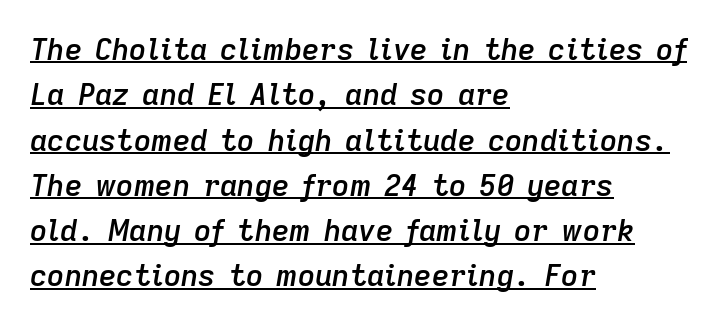
Q: Is the text bold? A: Semi-bold.
Q: Is the text italic (slanted)? A: Yes, it leans right by about 9 degrees.
Q: Is the text underlined? A: Yes.
Q: How is the paragraph aligned? A: Left-aligned.
Q: Is the spacing between letters normal or unusually wide? A: Normal.
Q: Is the spacing between lines tight, normal or loose? A: Normal.
Q: Width (condensed, normal, or wide)? A: Normal.
Q: Stroke contrast? A: Low.
Q: x-height? A: Medium.
Q: Monospaced? A: No.
